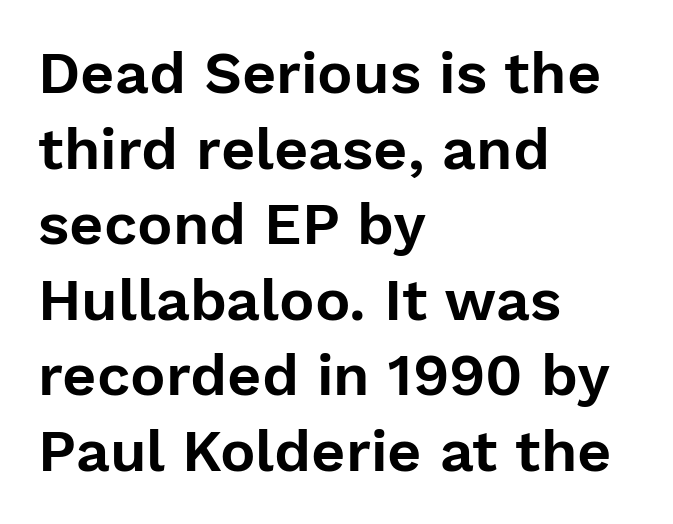
{"serif": "no", "italic": "no", "width": "normal", "stroke_contrast": "low", "x_height": "medium", "monospaced": "no", "underline": "no", "align": "left", "line_spacing": "normal", "line_spacing_ratio": 1.28, "letter_spacing": "normal", "letter_spacing_em": 0.0, "glyph_px": 59}
